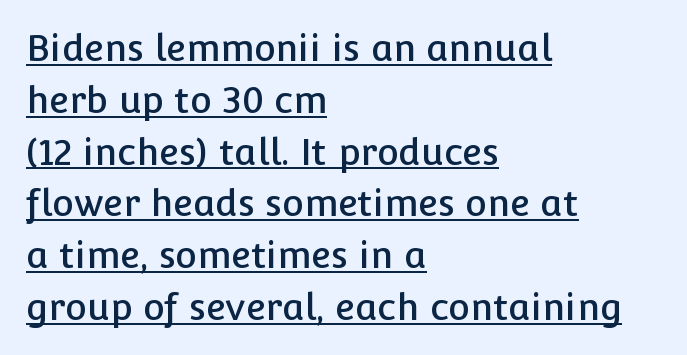
Q: Is the text italic (slanted)? A: No, it is upright.
Q: Is the typeface a serif or a sans-serif typeface? A: Sans-serif.
Q: Is the text underlined? A: Yes.
Q: How is the paragraph aligned? A: Left-aligned.
Q: Is the spacing between letters normal or unusually wide? A: Normal.
Q: Is the spacing between lines tight, normal or loose? A: Normal.
Q: Width (condensed, normal, or wide)? A: Normal.
Q: Stroke contrast? A: Low.
Q: x-height? A: Medium.
Q: Monospaced? A: No.
